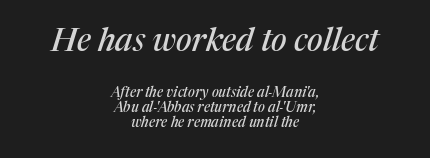
If you measured baseline to baseline, you'd find a short distance. Lines of text with bare space underneath. Font category for this specimen: serif. Every character sits at an angle, as italics do. Is the lower block the larger one? No — the upper block carries the bigger type.
